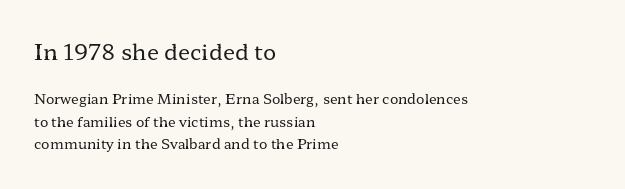
Q: Is the text bold? A: No.
Q: Is the text italic (slanted)? A: No, it is upright.
Q: Is the text underlined? A: No.
Q: How is the paragraph aligned? A: Left-aligned.
Q: Is the spacing between letters normal or unusually wide? A: Normal.
Q: Is the spacing between lines tight, normal or loose? A: Normal.
Q: Which block of text is set in a larger size, the first (top) or the second (bottom)? A: The first (top) one.
